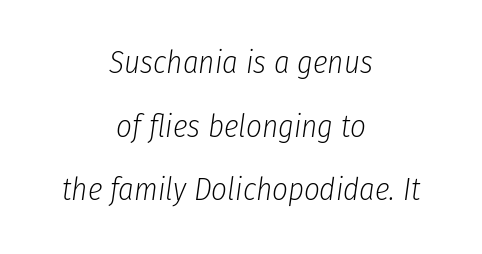
{"italic": "yes", "lean": "right", "slant_degrees": 8, "bold": "no", "weight": "light", "width": "condensed", "stroke_contrast": "low", "x_height": "medium", "monospaced": "no", "underline": "no", "align": "center", "line_spacing": "loose", "line_spacing_ratio": 2.05, "letter_spacing": "normal", "letter_spacing_em": 0.0, "glyph_px": 31}
